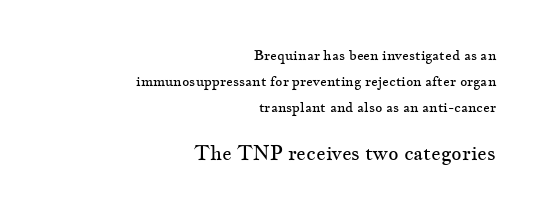
{"italic": "no", "bold": "no", "underline": "no", "align": "right", "line_spacing_ratio": 1.85, "letter_spacing": "normal", "letter_spacing_em": 0.0, "larger_block": "second", "size_ratio": 1.43, "glyph_px": 20}
